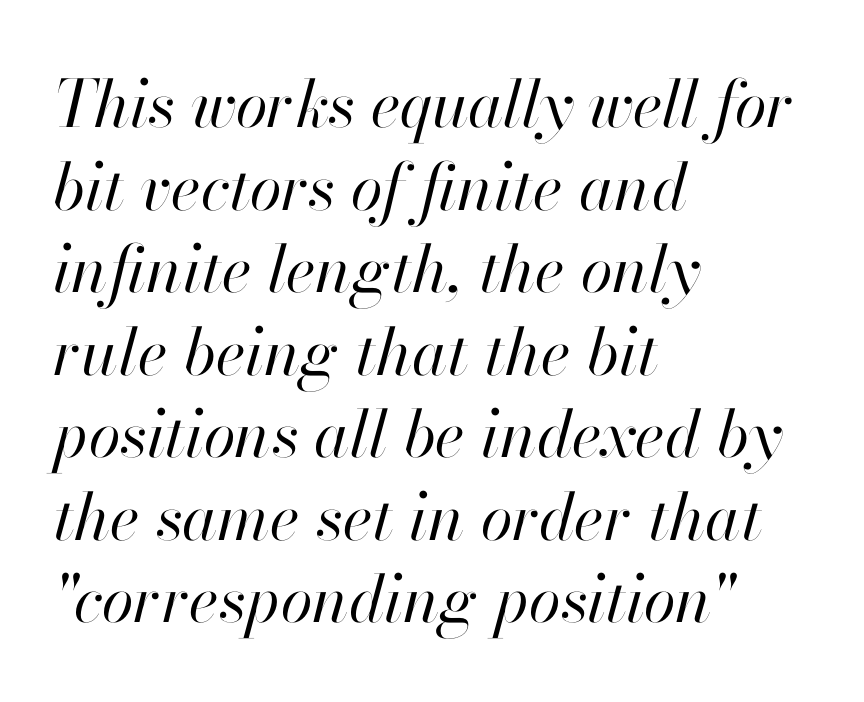
The image shows 65 px regular-weight type, italic (leaning right); set left-aligned, normal line spacing (1.27x), normal letter spacing, not underlined; high stroke contrast and a small x-height.
